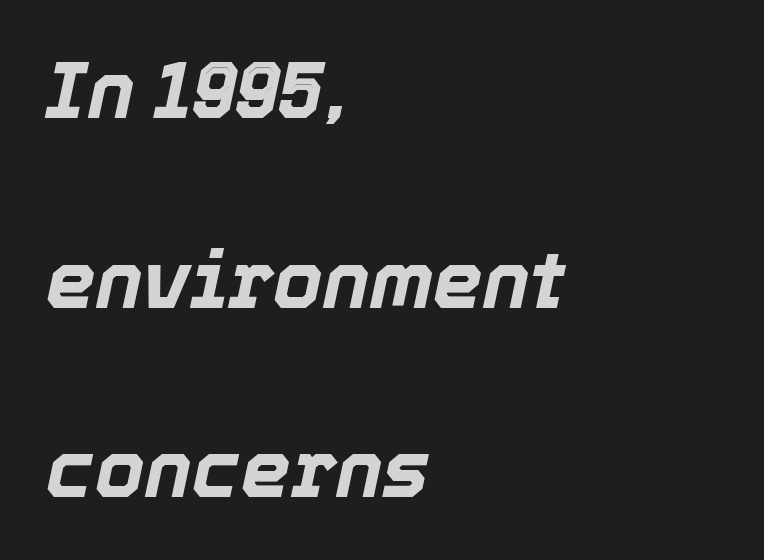
Q: Is the text bold? A: Yes.
Q: Is the text italic (slanted)? A: Yes, it leans right by about 12 degrees.
Q: Is the text underlined? A: No.
Q: How is the paragraph aligned? A: Left-aligned.
Q: Is the spacing between letters normal or unusually wide? A: Normal.
Q: Is the spacing between lines tight, normal or loose? A: Loose.
Q: Width (condensed, normal, or wide)? A: Normal.
Q: x-height? A: Medium.
Q: Monospaced? A: No.
